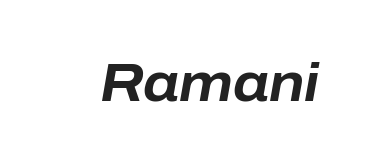
Q: Is the text bold? A: Yes.
Q: Is the text italic (slanted)? A: Yes, it leans right by about 10 degrees.
Q: Is the text underlined? A: No.
Q: Is the spacing between letters normal or unusually wide? A: Normal.
Q: Width (condensed, normal, or wide)? A: Normal.
Q: Stroke contrast? A: Low.
Q: x-height? A: Medium.
Q: Monospaced? A: No.
